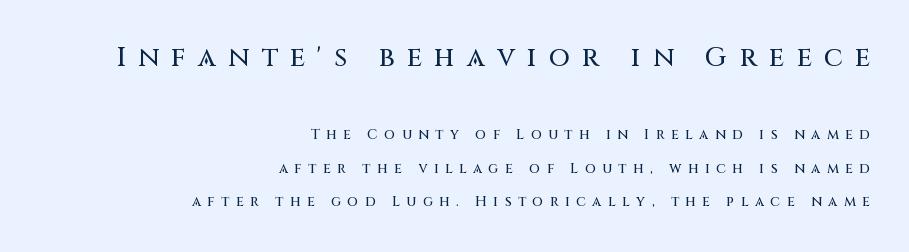
Right-aligned paragraph, ragged on the left. The font's upright variant was chosen for this text. The space directly below the letters is spotless. The more generous point size was reserved for the upper chunk. Words appear elongated and porous because spacing is wide.
